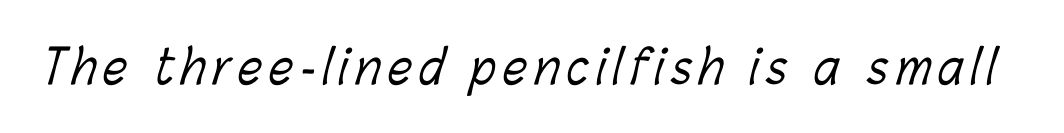
Q: Is the text bold? A: No.
Q: Is the text underlined? A: No.
Q: Width (condensed, normal, or wide)? A: Condensed.
Q: Stroke contrast? A: Low.
Q: x-height? A: Medium.
Q: Monospaced? A: No.
